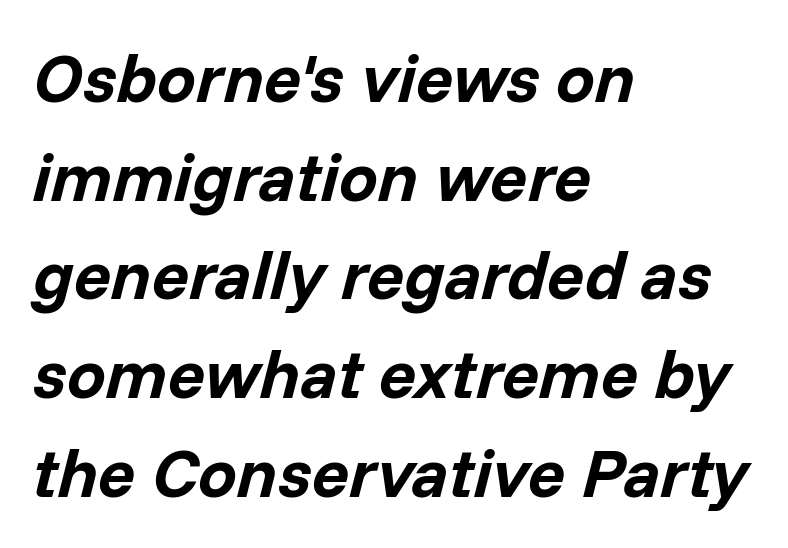
Posture: slanted. Heft: maximum for text — a bold. The letters advance in unequal steps, a hallmark of proportional type. One-word summary of the alignment: left. Tracking value appears to be zero — textbook default spacing. This sample keeps an unexceptional amount of space between lines.
